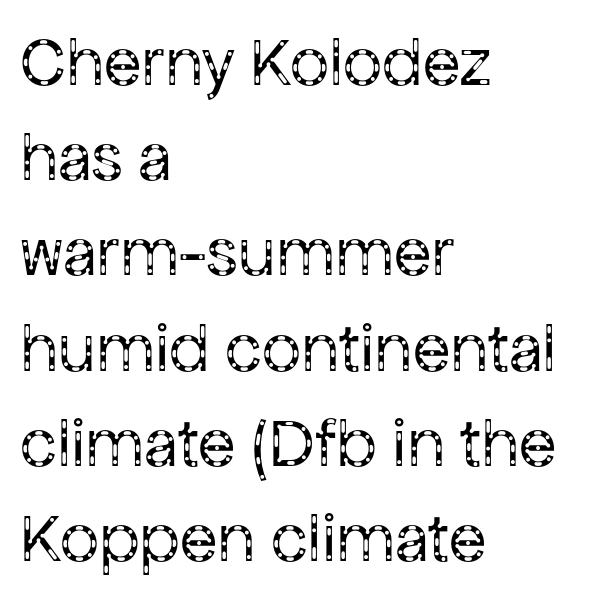
The image shows 69 px regular-weight sans-serif type, upright; set left-aligned, normal line spacing (1.38x), normal letter spacing, not underlined; low stroke contrast and a medium x-height.
